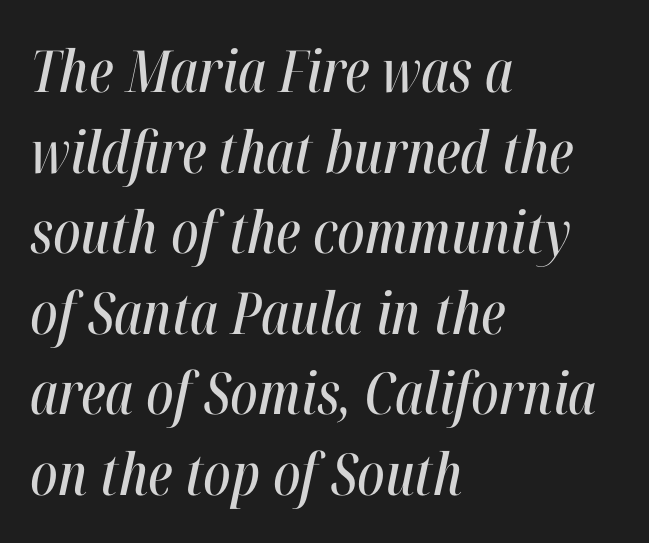
These lines keep a tight, regular rhythm from letter to letter. Students, observe: this is what conventionally led text looks like. You could not count columns in this text — the font is proportionally spaced. Quick note: italic. The area under the type is left untouched.
